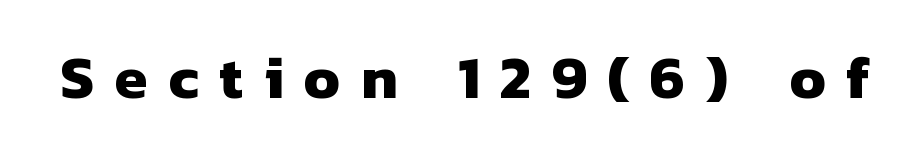
The passage shown is not underscored anywhere. Looks like regular typesetting: each glyph gets only the width it needs. The glyphs have the mass of a bold cut. No feet cap the strokes, marking this as sans-serif type. What stands out about the letter spacing? Its width — letters are far apart.
